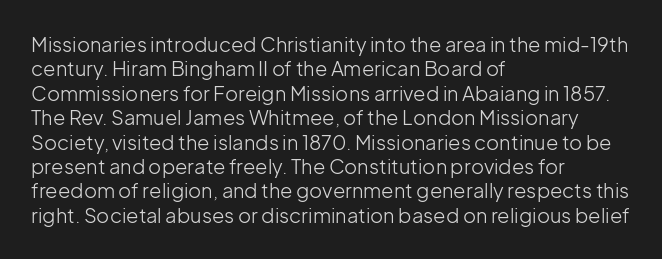
The image shows 20 px text type, upright; set left-aligned, line spacing 1.22x, normal letter spacing, not underlined.
